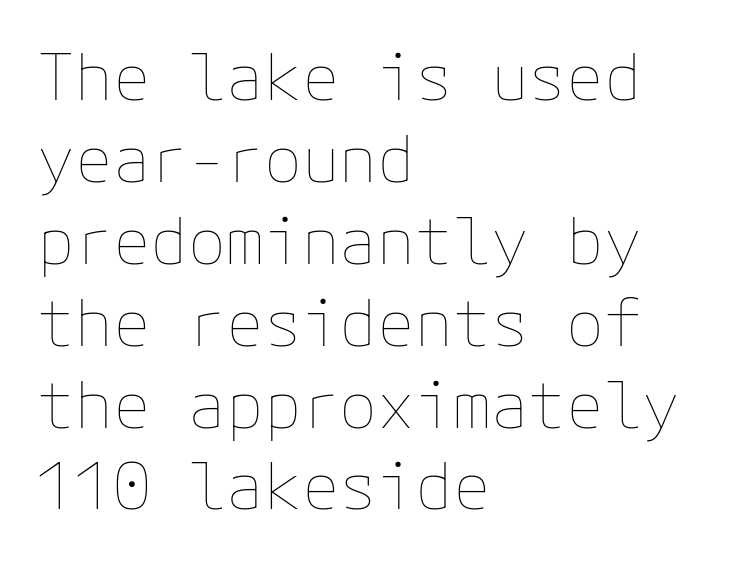
{"italic": "no", "bold": "no", "weight": "thin", "width": "normal", "stroke_contrast": "low", "x_height": "medium", "underline": "no", "align": "left", "line_spacing": "normal", "line_spacing_ratio": 1.3, "letter_spacing": "normal", "letter_spacing_em": 0.0, "glyph_px": 63}
